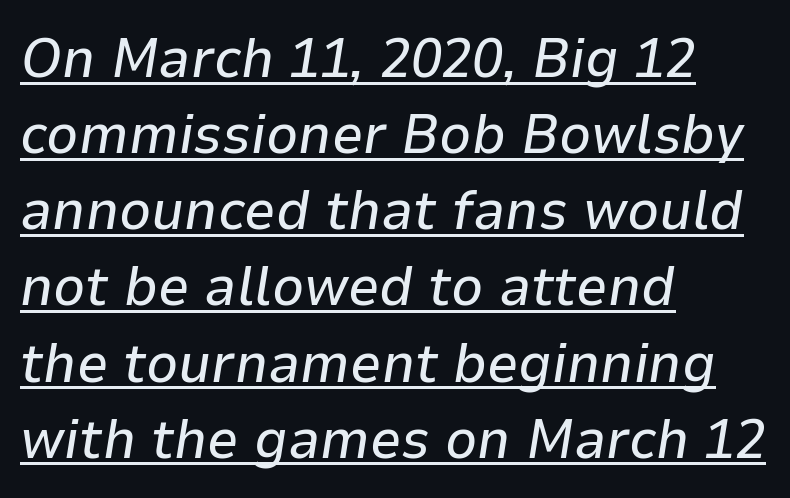
{"italic": "yes", "lean": "right", "slant_degrees": 9, "width": "normal", "stroke_contrast": "low", "x_height": "medium", "monospaced": "no", "underline": "yes", "align": "left", "line_spacing": "normal", "line_spacing_ratio": 1.36, "letter_spacing": "normal", "letter_spacing_em": 0.0, "glyph_px": 56}
